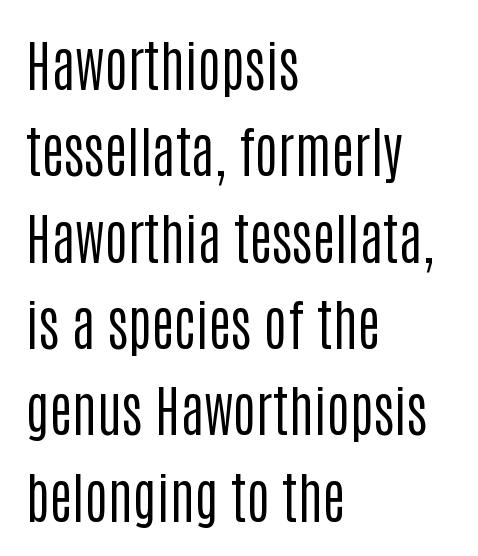
The foot of each line stays bare and open. Each word holds together tightly as a unit, with standard inter-letter gaps. Look at the bottom of the vertical strokes: they stop flat, with no serifs. Varying glyph widths throughout — classic text-font behaviour. Heaviness? Minimal to ordinary, like unemphasized prose.
